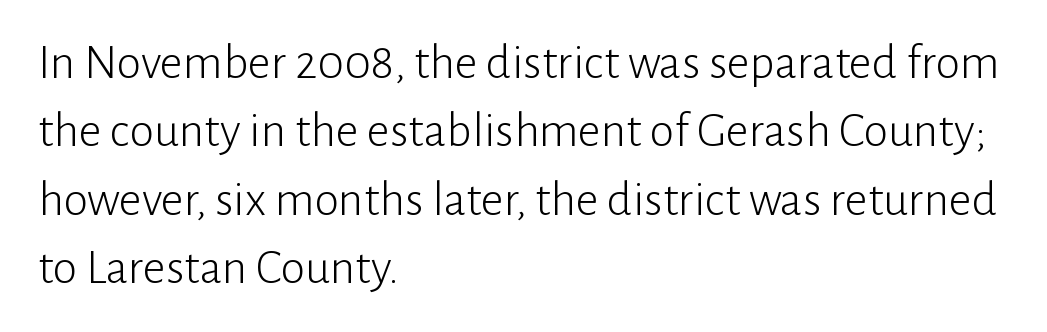
{"serif": "no", "italic": "no", "bold": "no", "weight": "light", "width": "normal", "stroke_contrast": "low", "x_height": "medium", "monospaced": "no", "underline": "no", "align": "left", "line_spacing": "normal", "line_spacing_ratio": 1.37, "letter_spacing": "normal", "letter_spacing_em": 0.0, "glyph_px": 50}
